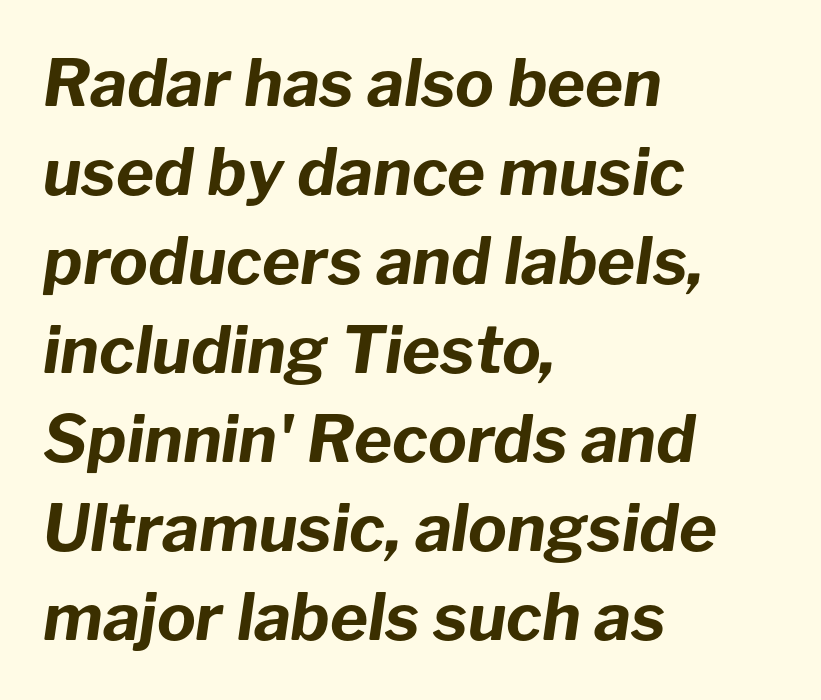
Q: Is the text bold? A: Yes.
Q: Is the text italic (slanted)? A: Yes, it leans right by about 8 degrees.
Q: Is the text underlined? A: No.
Q: How is the paragraph aligned? A: Left-aligned.
Q: Is the spacing between letters normal or unusually wide? A: Normal.
Q: Is the spacing between lines tight, normal or loose? A: Normal.
Q: Width (condensed, normal, or wide)? A: Normal.
Q: Stroke contrast? A: Low.
Q: x-height? A: Medium.
Q: Monospaced? A: No.
